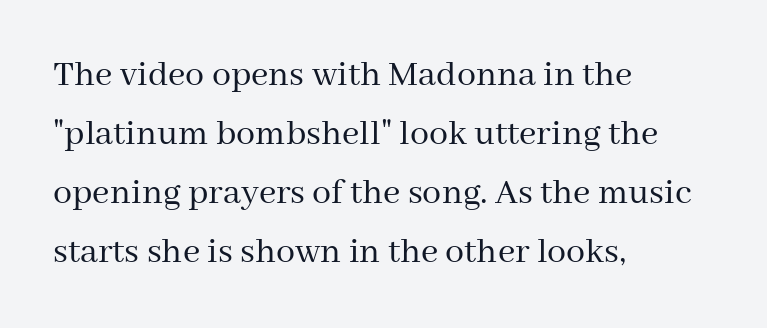
{"serif": "yes", "italic": "no", "bold": "no", "weight": "regular", "width": "normal", "stroke_contrast": "medium", "x_height": "medium", "monospaced": "no", "underline": "no", "align": "left", "line_spacing": "normal", "line_spacing_ratio": 1.55, "letter_spacing": "normal", "letter_spacing_em": 0.0, "glyph_px": 38}
